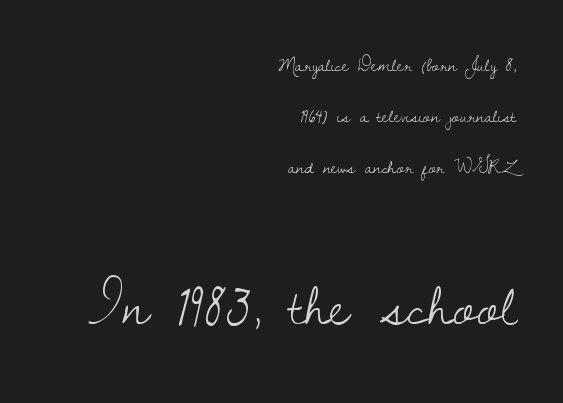
Just letters on the line, the space beneath them empty. Tracking here is standard; glyphs follow each other at the usual distance. How would I describe the line gaps? Wide and relaxed. Visually, the bottom section dominates because its glyphs are scaled up.
